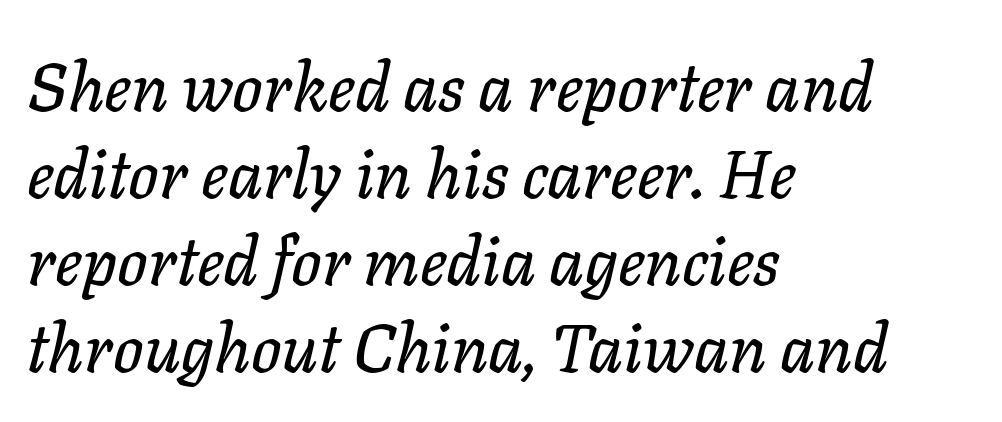
The image shows 67 px text type, italic (leaning right); set left-aligned, normal line spacing (1.3x), normal letter spacing, not underlined; low stroke contrast and a medium x-height.
